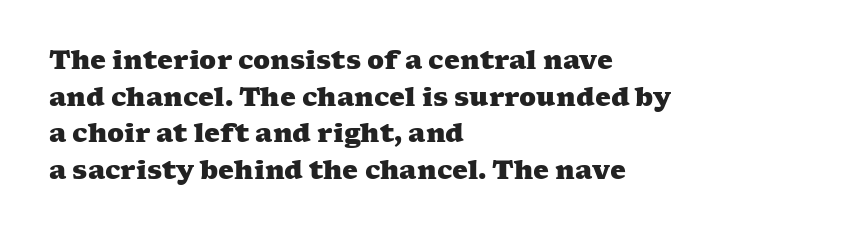
The image shows 25 px bold type; set left-aligned, normal line spacing (1.47x), normal letter spacing, not underlined.
